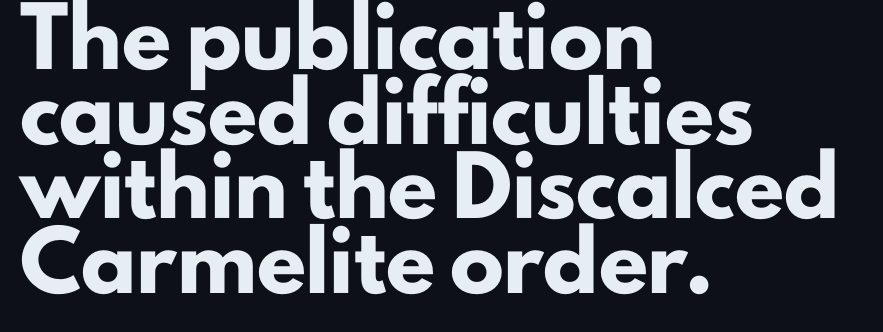
Q: Is the text bold? A: Yes.
Q: Is the text italic (slanted)? A: No, it is upright.
Q: Is the typeface a serif or a sans-serif typeface? A: Sans-serif.
Q: Is the text underlined? A: No.
Q: How is the paragraph aligned? A: Left-aligned.
Q: Is the spacing between letters normal or unusually wide? A: Normal.
Q: Is the spacing between lines tight, normal or loose? A: Normal.
Q: Width (condensed, normal, or wide)? A: Normal.
Q: Stroke contrast? A: Low.
Q: x-height? A: Small.
Q: Monospaced? A: No.
